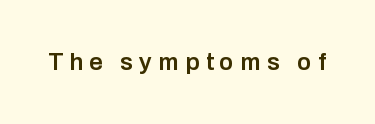
{"italic": "no", "bold": "semi", "underline": "no", "letter_spacing": "wide", "letter_spacing_em": 0.26, "glyph_px": 24}
